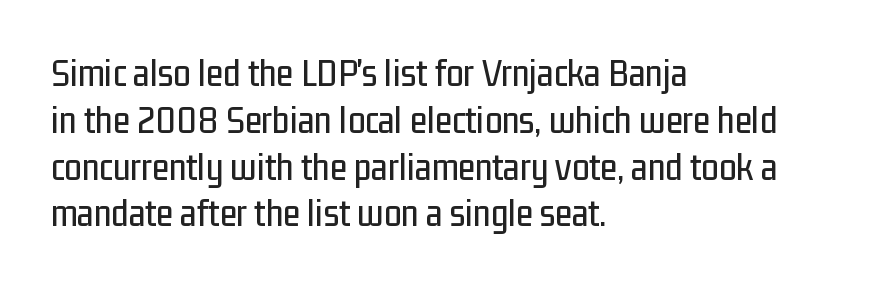
Q: Is the text italic (slanted)? A: No, it is upright.
Q: Is the typeface a serif or a sans-serif typeface? A: Sans-serif.
Q: Is the text underlined? A: No.
Q: How is the paragraph aligned? A: Left-aligned.
Q: Is the spacing between letters normal or unusually wide? A: Normal.
Q: Width (condensed, normal, or wide)? A: Condensed.
Q: Stroke contrast? A: Low.
Q: x-height? A: Medium.
Q: Monospaced? A: No.
